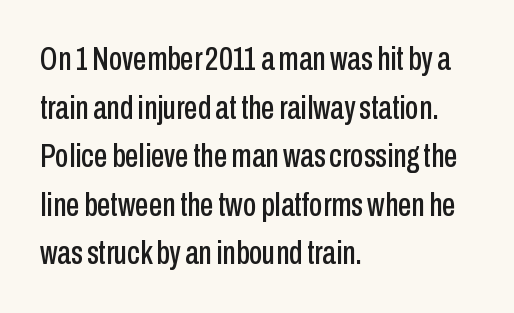
{"serif": "no", "italic": "no", "width": "condensed", "stroke_contrast": "low", "x_height": "medium", "monospaced": "no", "underline": "no", "align": "left", "line_spacing": "normal", "line_spacing_ratio": 1.43, "letter_spacing": "normal", "letter_spacing_em": 0.0, "glyph_px": 34}
